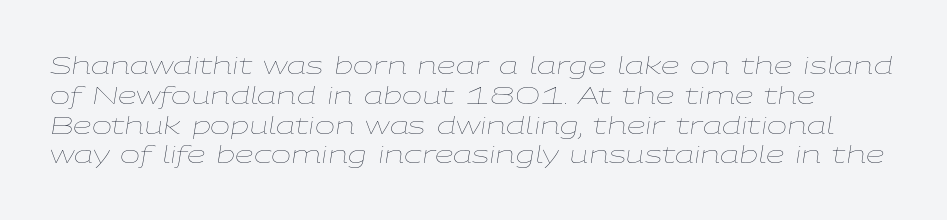
{"italic": "yes", "lean": "right", "slant_degrees": 9, "bold": "no", "underline": "no", "line_spacing_ratio": 1.24, "letter_spacing": "normal", "letter_spacing_em": 0.0, "glyph_px": 24}
